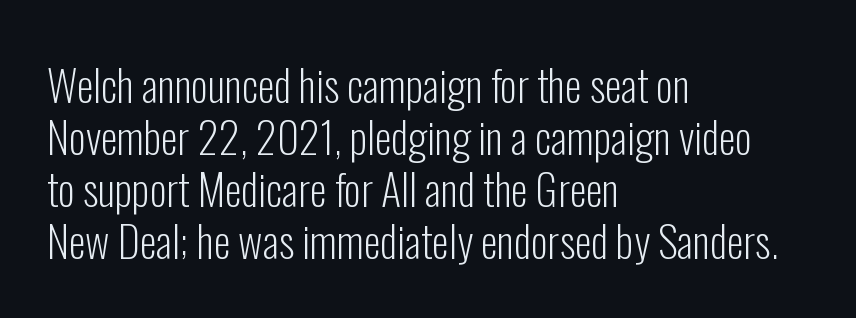
Q: Is the text bold? A: No.
Q: Is the text italic (slanted)? A: No, it is upright.
Q: Is the typeface a serif or a sans-serif typeface? A: Sans-serif.
Q: Is the text underlined? A: No.
Q: How is the paragraph aligned? A: Left-aligned.
Q: Is the spacing between letters normal or unusually wide? A: Normal.
Q: Width (condensed, normal, or wide)? A: Condensed.
Q: Stroke contrast? A: Low.
Q: x-height? A: Medium.
Q: Monospaced? A: No.
